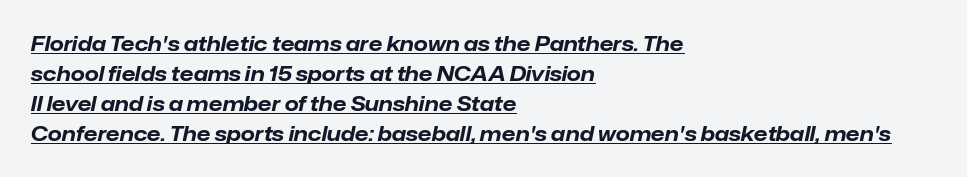
A typesetter would mark this as italic. Nothing unusual about the tracking: characters are spaced as the font intends. Honestly, the underline is the first thing you notice here. The block of text has a typical density, with ordinary space between rows. Pretty heavy lettering here — definitely bold. Which margin do the lines hug? The left one — the right edge is uneven.
